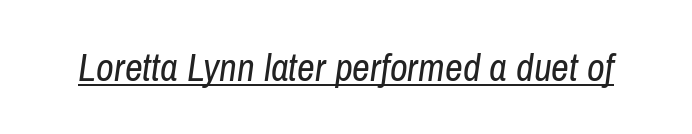
Q: Is the text bold? A: No.
Q: Is the text italic (slanted)? A: Yes, it leans right by about 8 degrees.
Q: Is the text underlined? A: Yes.
Q: Is the spacing between letters normal or unusually wide? A: Normal.
Q: Width (condensed, normal, or wide)? A: Condensed.
Q: Stroke contrast? A: Low.
Q: x-height? A: Medium.
Q: Monospaced? A: No.
